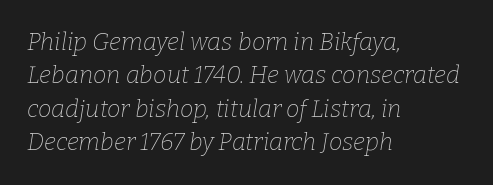
{"italic": "yes", "lean": "right", "slant_degrees": 9, "bold": "no", "underline": "no", "align": "left", "line_spacing": "normal", "line_spacing_ratio": 1.39, "letter_spacing": "normal", "letter_spacing_em": 0.0, "glyph_px": 24}
